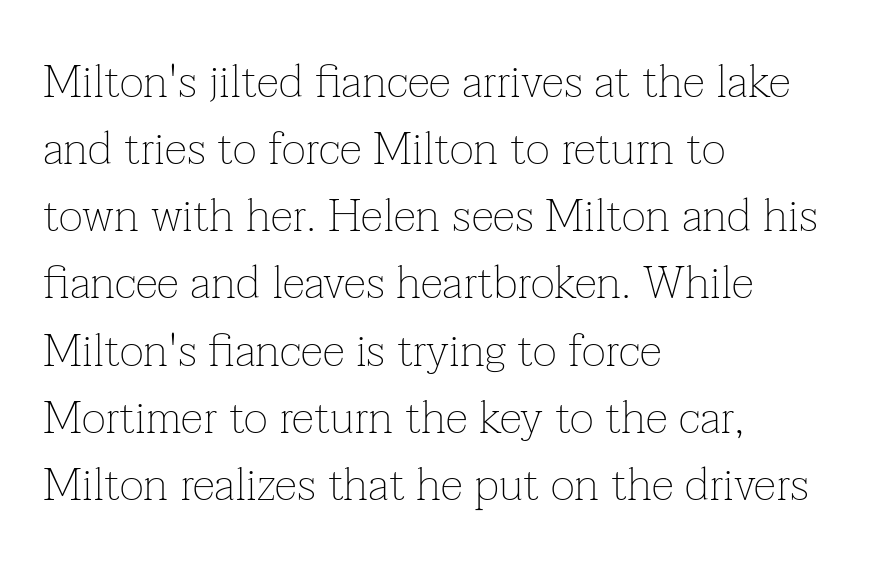
{"serif": "yes", "italic": "no", "bold": "no", "weight": "thin", "width": "normal", "stroke_contrast": "low", "x_height": "medium", "monospaced": "no", "underline": "no", "align": "left", "line_spacing": "normal", "line_spacing_ratio": 1.46, "letter_spacing": "normal", "letter_spacing_em": 0.0, "glyph_px": 46}
